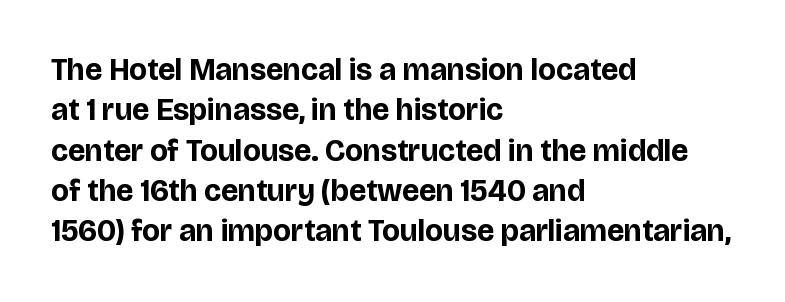
{"serif": "no", "italic": "no", "bold": "yes", "weight": "bold", "width": "normal", "stroke_contrast": "low", "x_height": "large", "monospaced": "no", "underline": "no", "align": "left", "line_spacing": "normal", "line_spacing_ratio": 1.3, "letter_spacing": "normal", "letter_spacing_em": 0.0, "glyph_px": 31}
